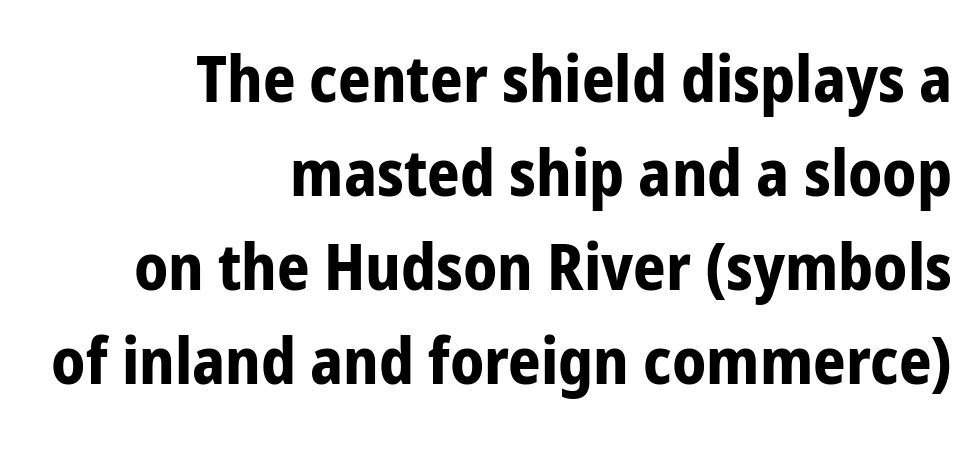
This sample is right-justified, so line beginnings fall wherever the words allow. Heavy, bold letterforms. The designer went with a sans here, leaving each stem footless. The horizontal fit of the characters is conventional and even. This is the regular roman posture of the typeface.
